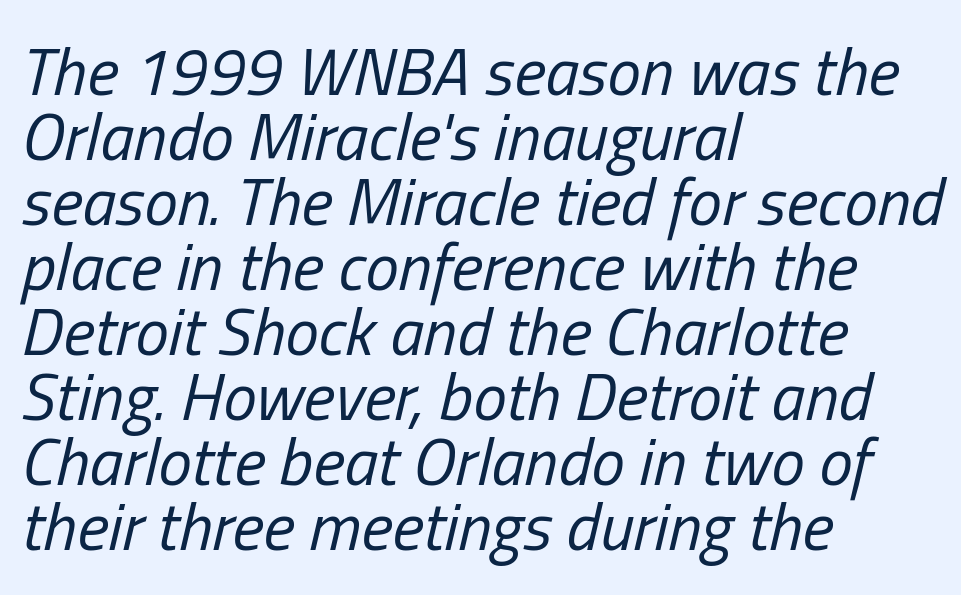
Every row of glyphs begins at an identical x-position on the left. This is not heavy type; no bold has been used. Character widths vary here, with narrow letters taking less room than wide ones. Italic: yes, the glyphs are oblique. Descenders are the only things crossing below the line.
